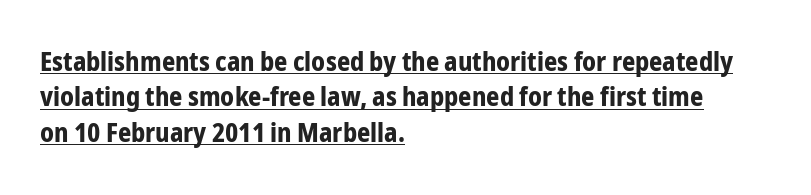
The image shows 26 px bold type, upright; set left-aligned, normal line spacing (1.36x), normal letter spacing, underlined.
